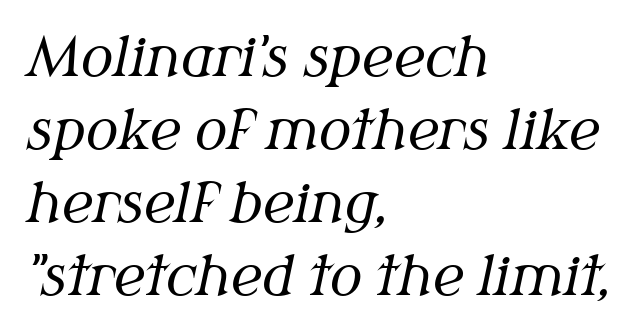
Spacing verdict: proportional, widths tailored to each character. Line starts are locked; line ends wander. Compared with typical body copy, the letter spacing here is the same. The typeface chosen for these lines features serifs. The strip under each line holds only bare page. This block has exactly the height ordinary leading produces.
